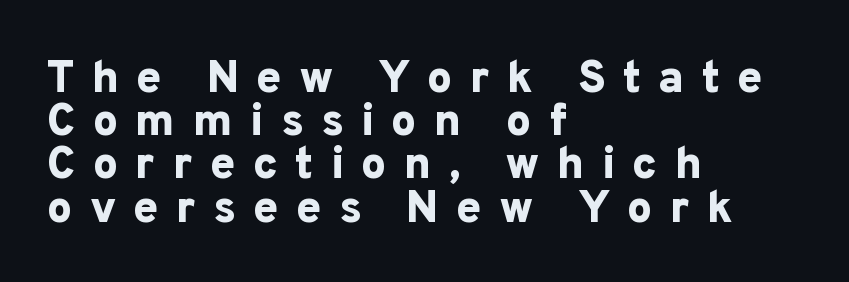
{"serif": "no", "italic": "no", "bold": "yes", "weight": "bold", "width": "normal", "stroke_contrast": "low", "x_height": "medium", "monospaced": "no", "underline": "no", "align": "left", "line_spacing": "tight", "line_spacing_ratio": 0.96, "letter_spacing": "wide", "letter_spacing_em": 0.38, "glyph_px": 45}
